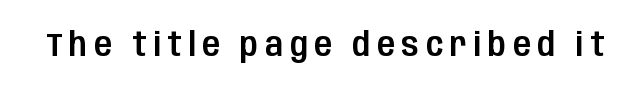
The image shows 33 px condensed sans-serif type, upright; set unusually wide letter spacing (+0.2 em), not underlined; low stroke contrast and a large x-height.
